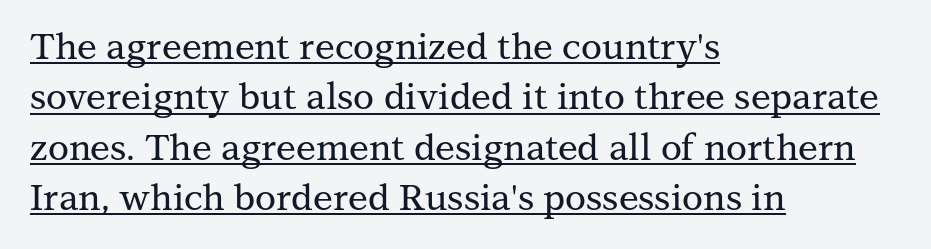
{"serif": "yes", "italic": "no", "width": "normal", "stroke_contrast": "medium", "x_height": "medium", "monospaced": "no", "underline": "yes", "align": "left", "line_spacing": "normal", "line_spacing_ratio": 1.4, "letter_spacing": "normal", "letter_spacing_em": 0.0, "glyph_px": 36}
